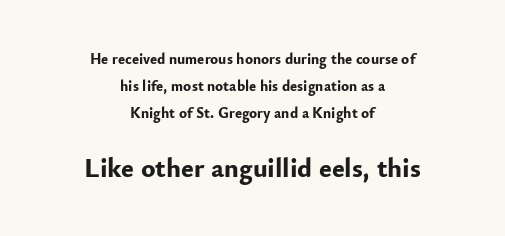
{"italic": "no", "bold": "yes", "underline": "no", "align": "center", "line_spacing_ratio": 1.79, "letter_spacing": "normal", "letter_spacing_em": 0.0, "larger_block": "second", "size_ratio": 1.8, "glyph_px": 27}
